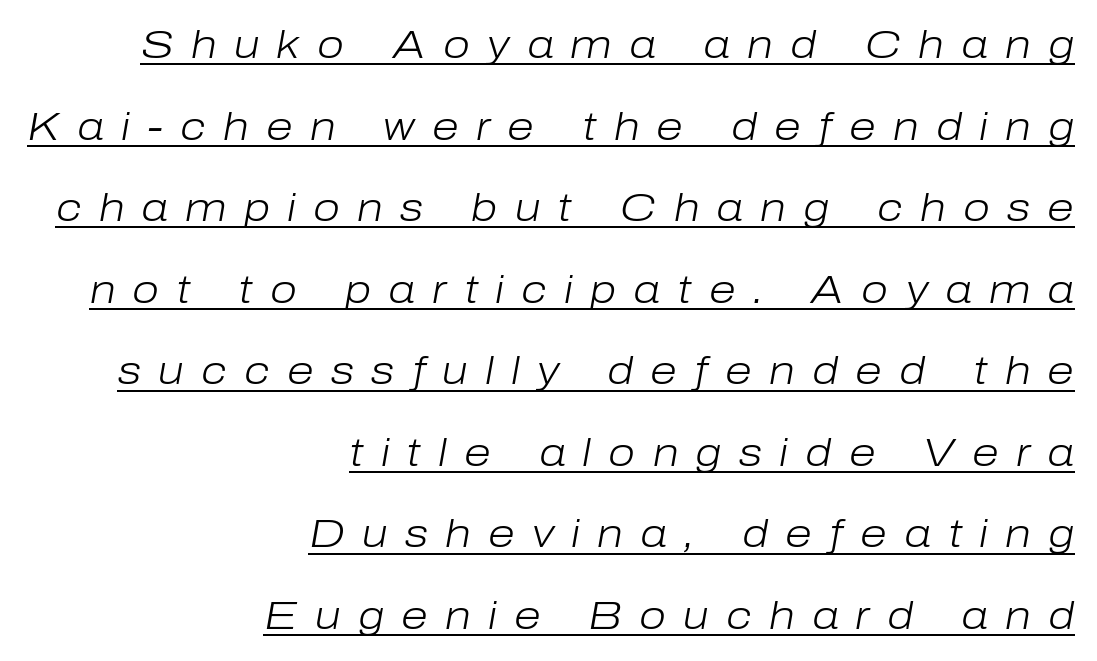
Q: Is the text bold? A: No.
Q: Is the text italic (slanted)? A: Yes, it leans right by about 10 degrees.
Q: Is the text underlined? A: Yes.
Q: How is the paragraph aligned? A: Right-aligned.
Q: Is the spacing between letters normal or unusually wide? A: Unusually wide.
Q: Is the spacing between lines tight, normal or loose? A: Loose.
Q: Width (condensed, normal, or wide)? A: Normal.
Q: Stroke contrast? A: Low.
Q: x-height? A: Medium.
Q: Monospaced? A: No.
